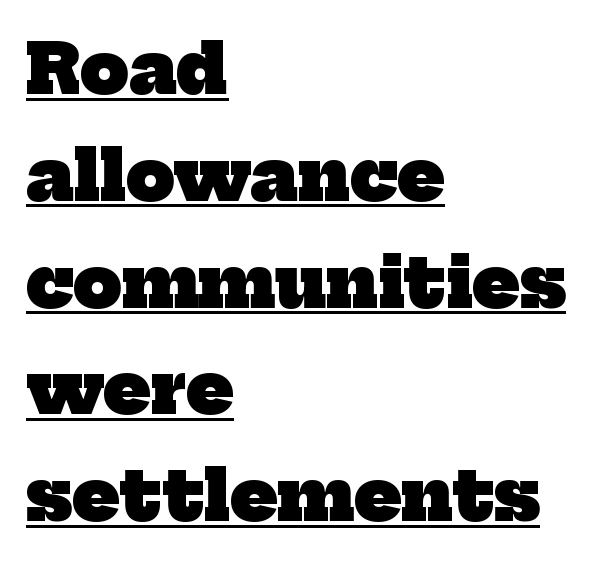
{"serif": "yes", "bold": "yes", "weight": "heavy", "width": "normal", "stroke_contrast": "low", "x_height": "medium", "monospaced": "no", "underline": "yes", "align": "left", "line_spacing": "normal", "line_spacing_ratio": 1.57, "letter_spacing": "normal", "letter_spacing_em": 0.0, "glyph_px": 68}
